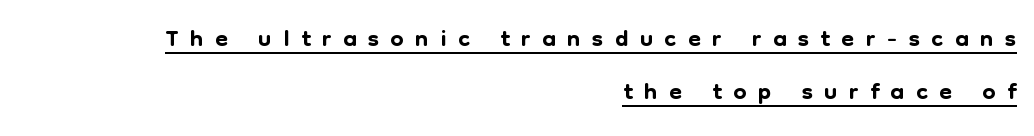
Q: Is the text italic (slanted)? A: No, it is upright.
Q: Is the typeface a serif or a sans-serif typeface? A: Sans-serif.
Q: Is the text underlined? A: Yes.
Q: How is the paragraph aligned? A: Right-aligned.
Q: Is the spacing between letters normal or unusually wide? A: Unusually wide.
Q: Is the spacing between lines tight, normal or loose? A: Normal.
Q: Width (condensed, normal, or wide)? A: Normal.
Q: Stroke contrast? A: Low.
Q: x-height? A: Medium.
Q: Monospaced? A: No.
